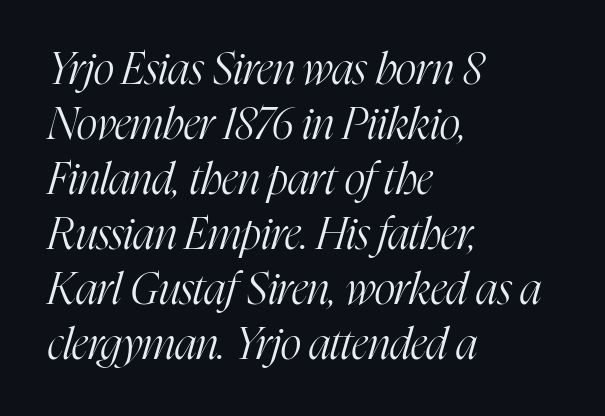
Reading down the column, the eye jumps a familiar distance to each next line. No letter is thick-stroked: the sample isn't bold. A typesetter would label this face a serif. The baseline area is clear. The rendering keeps characters at their native spacing.
